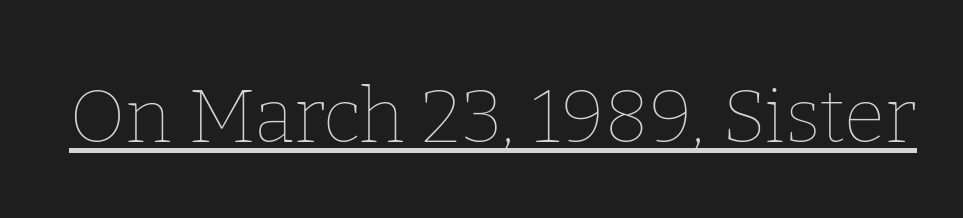
The strokes are not fattened; the text isn't bold. Is this a fixed-width face? No — the glyphs have proportional, varying widths. The rendering keeps characters at their native spacing. In terms of posture, this sample is upright. Descenders here cross a horizontal rule under the line.
